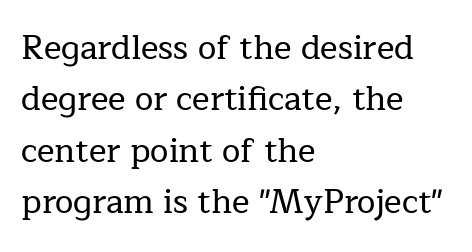
The image shows 33 px serif type, upright; set left-aligned, normal line spacing (1.56x), normal letter spacing, not underlined; low stroke contrast and a medium x-height.
